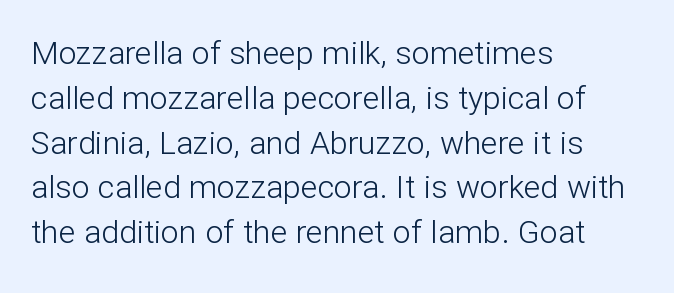
The image shows 32 px light sans-serif type, upright; set left-aligned, normal line spacing (1.4x), normal letter spacing, not underlined; low stroke contrast and a medium x-height.
